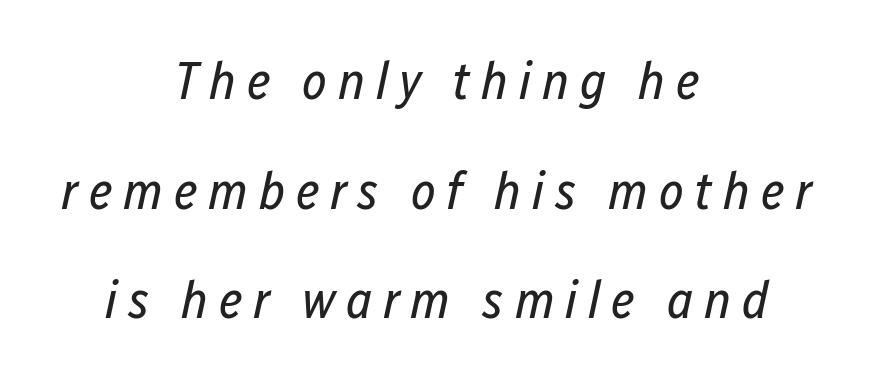
Q: Is the text bold? A: No.
Q: Is the text italic (slanted)? A: Yes, it leans right by about 12 degrees.
Q: Is the text underlined? A: No.
Q: How is the paragraph aligned? A: Centered.
Q: Is the spacing between letters normal or unusually wide? A: Unusually wide.
Q: Is the spacing between lines tight, normal or loose? A: Loose.
Q: Width (condensed, normal, or wide)? A: Condensed.
Q: Stroke contrast? A: Low.
Q: x-height? A: Medium.
Q: Monospaced? A: No.
